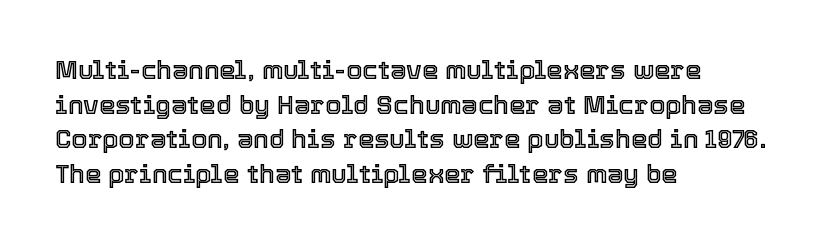
The image shows 26 px text type, upright; set left-aligned, normal line spacing (1.33x), normal letter spacing, not underlined.
